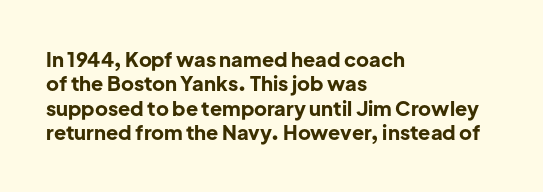
{"italic": "no", "bold": "yes", "underline": "no", "align": "left", "line_spacing_ratio": 1.22, "letter_spacing": "normal", "letter_spacing_em": 0.0, "glyph_px": 20}
